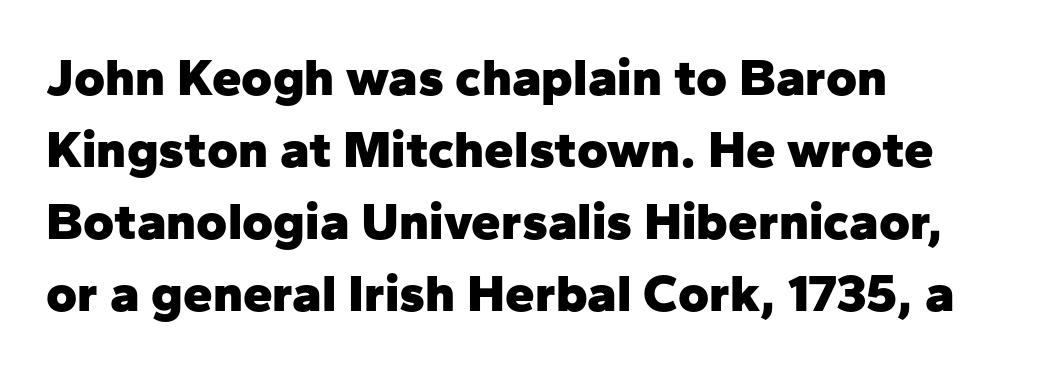
The image shows 53 px heavy sans-serif type, upright; set left-aligned, normal line spacing (1.36x), normal letter spacing, not underlined; low stroke contrast and a medium x-height.
